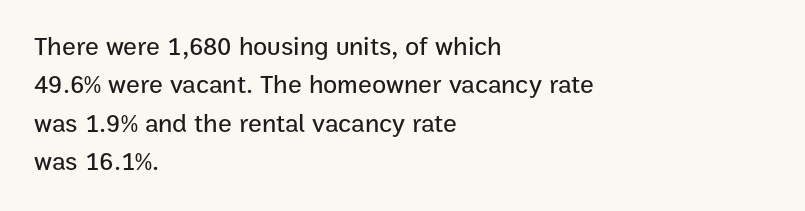
Q: Is the text italic (slanted)? A: No, it is upright.
Q: Is the text underlined? A: No.
Q: How is the paragraph aligned? A: Left-aligned.
Q: Is the spacing between letters normal or unusually wide? A: Normal.
Q: Is the spacing between lines tight, normal or loose? A: Normal.
